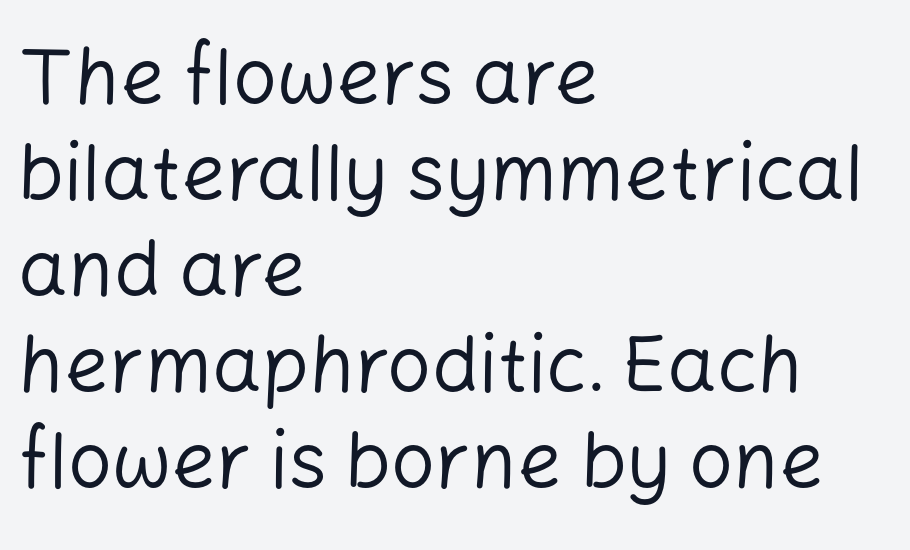
{"serif": "no", "italic": "no", "bold": "no", "weight": "regular", "width": "normal", "stroke_contrast": "low", "x_height": "medium", "monospaced": "no", "underline": "no", "align": "left", "line_spacing_ratio": 1.23, "letter_spacing": "normal", "letter_spacing_em": 0.0, "glyph_px": 78}
